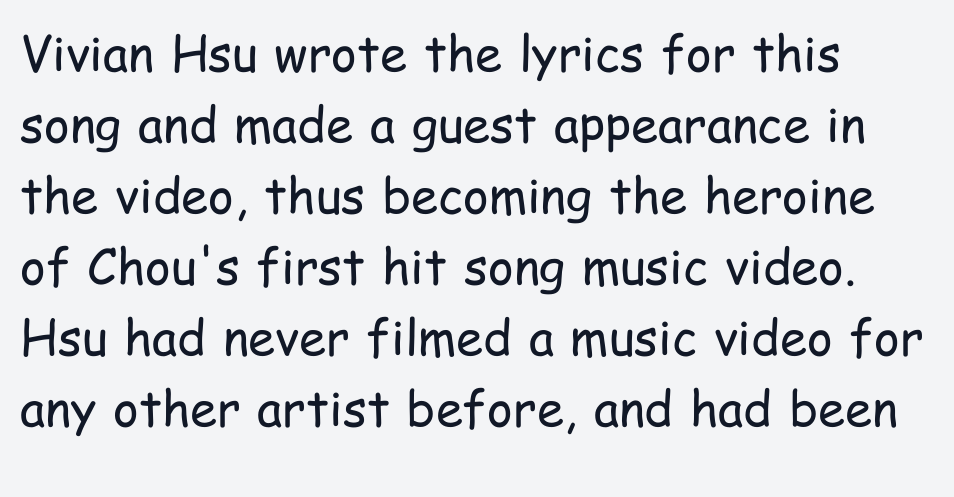
{"serif": "no", "italic": "no", "bold": "no", "weight": "regular", "width": "condensed", "stroke_contrast": "low", "x_height": "medium", "monospaced": "no", "underline": "no", "align": "left", "line_spacing": "normal", "line_spacing_ratio": 1.45, "letter_spacing": "normal", "letter_spacing_em": 0.0, "glyph_px": 49}
